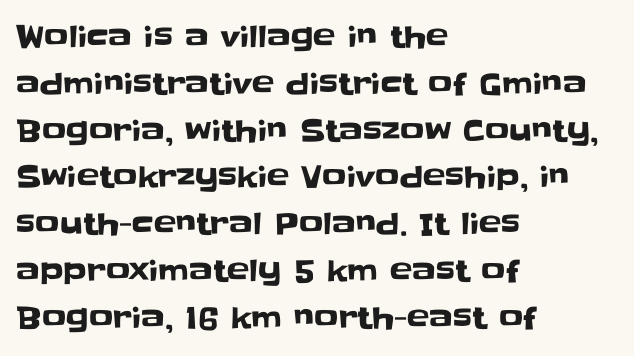
Q: Is the text italic (slanted)? A: No, it is upright.
Q: Is the typeface a serif or a sans-serif typeface? A: Sans-serif.
Q: Is the text underlined? A: No.
Q: How is the paragraph aligned? A: Left-aligned.
Q: Is the spacing between letters normal or unusually wide? A: Normal.
Q: Is the spacing between lines tight, normal or loose? A: Normal.
Q: Width (condensed, normal, or wide)? A: Normal.
Q: Stroke contrast? A: Low.
Q: x-height? A: Large.
Q: Monospaced? A: No.
